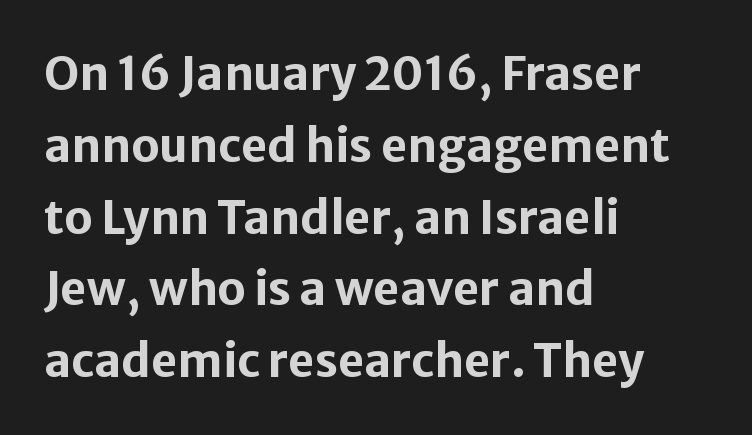
The image shows 46 px bold sans-serif type, upright; set left-aligned, normal line spacing (1.56x), normal letter spacing, not underlined; low stroke contrast and a medium x-height.
